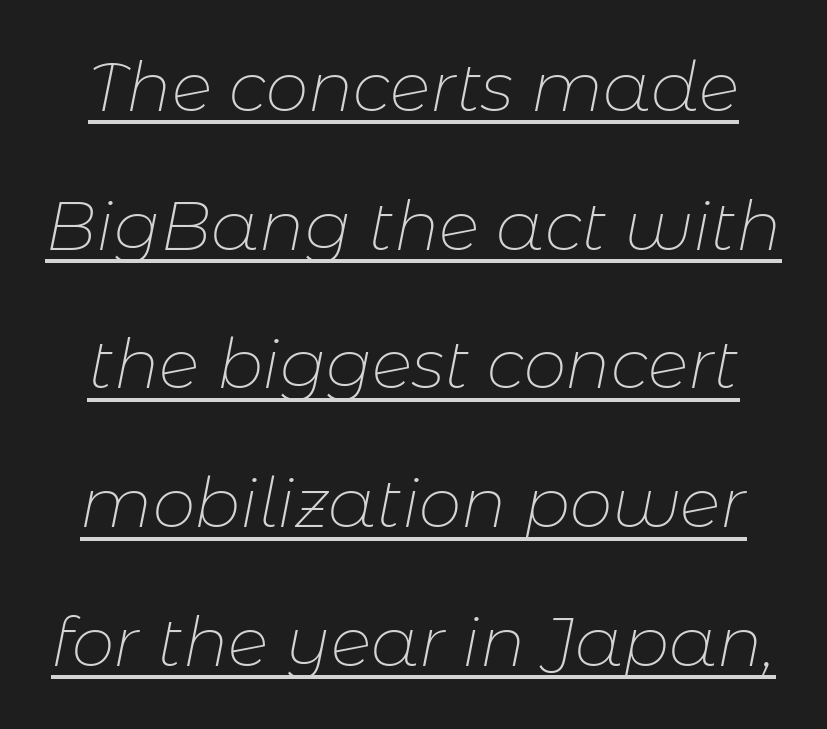
Summary of vertical rhythm: relaxed, with wide interline spacing. The letters are slanted; this is an italic face. These lines are rendered in a variable-pitch font. Notice how a bar underscores the lettering throughout. The characters are drawn with everyday or finer stroke widths.
